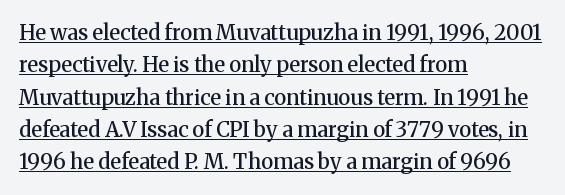
The image shows 21 px text type, upright; set left-aligned, normal line spacing (1.54x), normal letter spacing, underlined.
